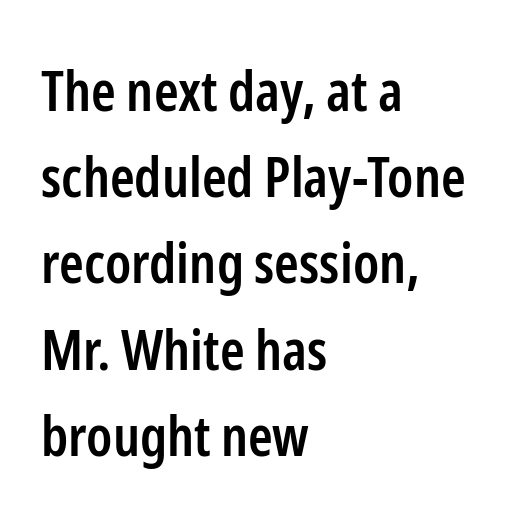
Q: Is the text bold? A: Semi-bold.
Q: Is the text italic (slanted)? A: No, it is upright.
Q: Is the typeface a serif or a sans-serif typeface? A: Sans-serif.
Q: Is the text underlined? A: No.
Q: How is the paragraph aligned? A: Left-aligned.
Q: Is the spacing between letters normal or unusually wide? A: Normal.
Q: Is the spacing between lines tight, normal or loose? A: Normal.
Q: Width (condensed, normal, or wide)? A: Condensed.
Q: Stroke contrast? A: Low.
Q: x-height? A: Medium.
Q: Monospaced? A: No.
